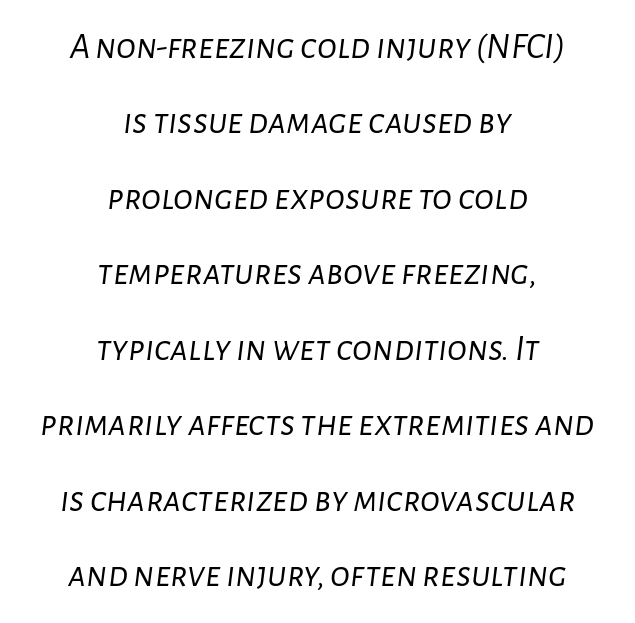
The image shows 37 px light type, italic (leaning right); set centered, loose line spacing (2.04x), normal letter spacing, not underlined; low stroke contrast and a medium x-height.
